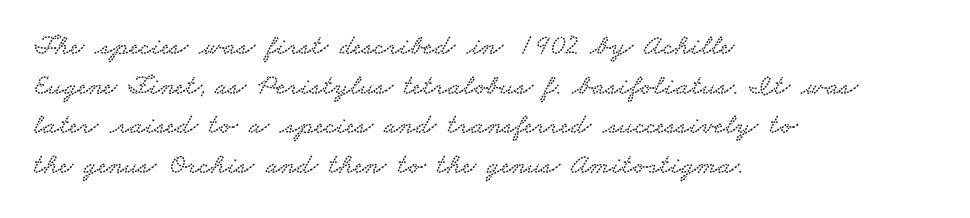
The image shows 29 px wide serif type; set left-aligned, normal line spacing (1.37x), normal letter spacing, not underlined; low stroke contrast and a small x-height.
